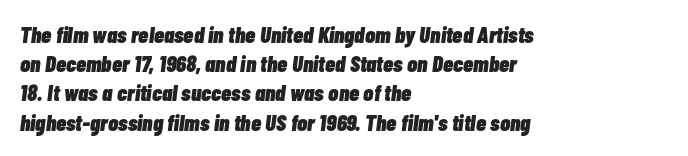
Q: Is the text bold? A: Yes.
Q: Is the text italic (slanted)? A: Yes, it leans right by about 7 degrees.
Q: Is the text underlined? A: No.
Q: How is the paragraph aligned? A: Left-aligned.
Q: Is the spacing between letters normal or unusually wide? A: Normal.
Q: Is the spacing between lines tight, normal or loose? A: Normal.
